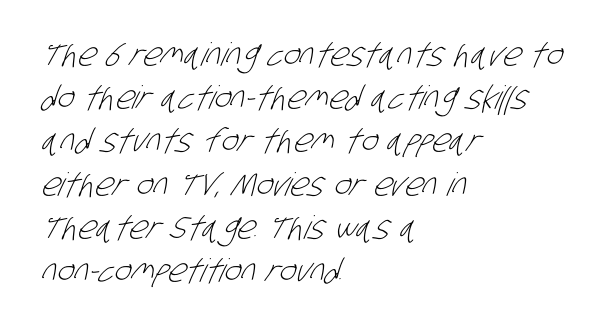
{"serif": "no", "bold": "no", "weight": "light", "width": "condensed", "stroke_contrast": "low", "x_height": "large", "monospaced": "no", "underline": "no", "align": "left", "line_spacing": "normal", "line_spacing_ratio": 1.35, "letter_spacing": "normal", "letter_spacing_em": 0.0, "glyph_px": 32}
